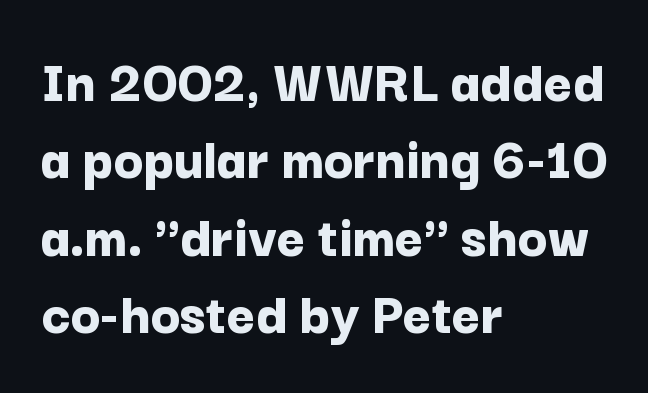
Q: Is the text bold? A: Yes.
Q: Is the text italic (slanted)? A: No, it is upright.
Q: Is the typeface a serif or a sans-serif typeface? A: Sans-serif.
Q: Is the text underlined? A: No.
Q: How is the paragraph aligned? A: Left-aligned.
Q: Is the spacing between letters normal or unusually wide? A: Normal.
Q: Is the spacing between lines tight, normal or loose? A: Normal.
Q: Width (condensed, normal, or wide)? A: Normal.
Q: Stroke contrast? A: Low.
Q: x-height? A: Medium.
Q: Monospaced? A: No.
